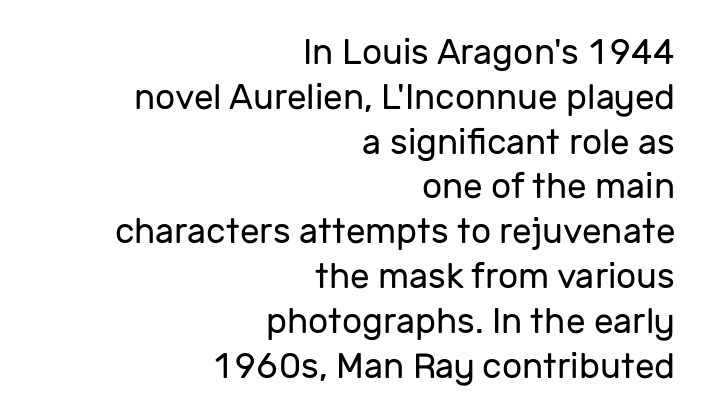
The image shows 35 px regular-weight sans-serif type, upright; set right-aligned, normal line spacing (1.28x), normal letter spacing, not underlined; low stroke contrast and a medium x-height.
